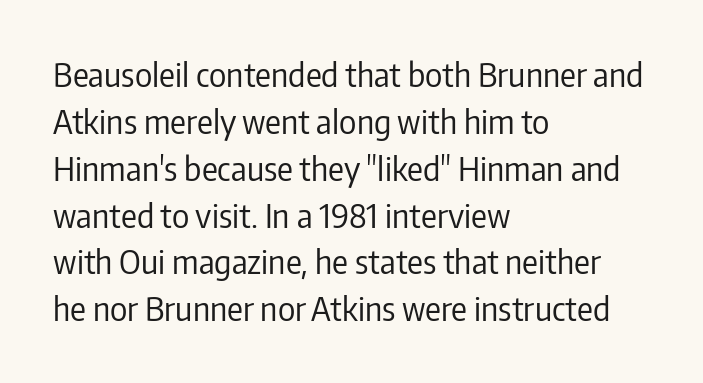
The tracking reads as untouched default to a designer's eye. The type family on display is of the sans-serif kind. This is the regular roman posture of the typeface. The passage shown is not underscored anywhere.
